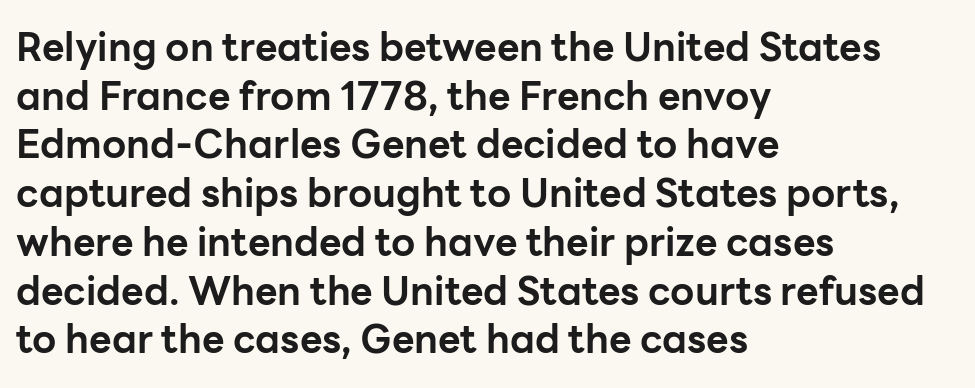
Chunky letters — that's bold for sure. Style check: upright. What's the leading like? Ordinary, nothing unusual. Each line starts at the same left margin while the right side varies.
